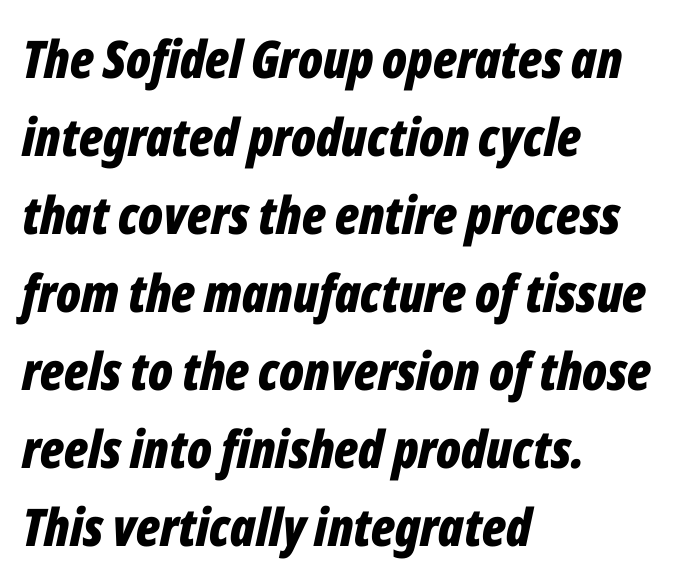
The image shows 52 px bold, condensed type, italic (leaning right); set left-aligned, normal line spacing (1.5x), normal letter spacing, not underlined; low stroke contrast and a medium x-height.
